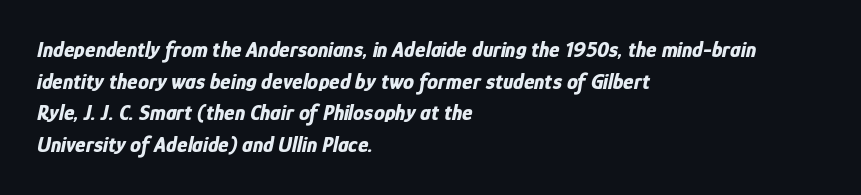
The lines in this sample share a left origin and differ only in where they stop. Students, note that the glyphs here touch the page at normal intervals. If you measured baseline to baseline, you'd find a middling distance. This rendering features lettering with no underline. A full-strength bold gives these letters their thick strokes.
